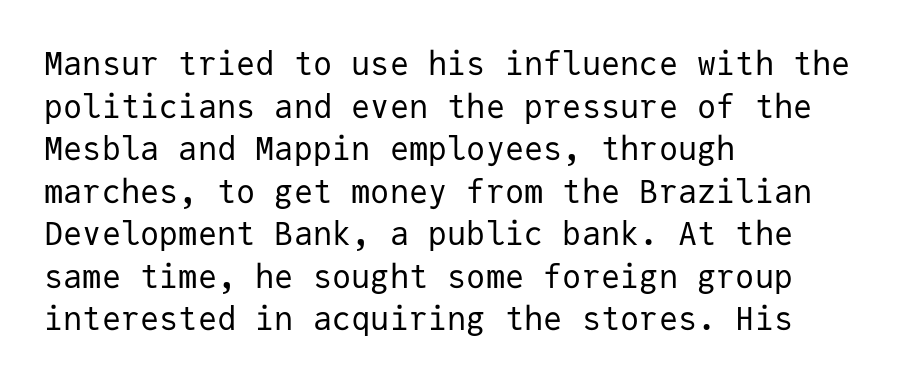
Descenders hang freely into open space. Ink coverage per letter is moderate at most. The letters stand straight up with perfectly vertical stems. Evenly set lines give the paragraph a standard silhouette. Tracking value appears to be zero — textbook default spacing. The letters march in equal steps, a hallmark of fixed-pitch type.
